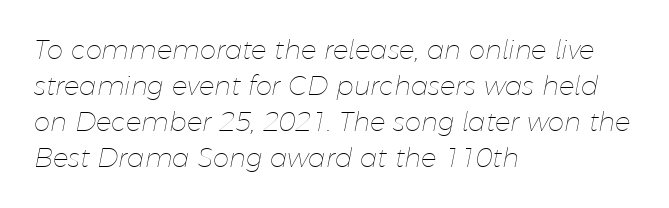
The specimen reads as italic at a glance. All the whitespace from short lines collects on the right. The glyphs are unaccompanied by any horizontal stroke below them. How are the letters spaced? Ordinarily, with no added tracking. Summary of weight: not heavy and not bold.
